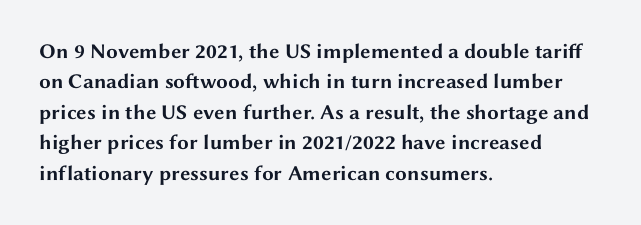
Q: Is the text bold? A: Yes.
Q: Is the text italic (slanted)? A: No, it is upright.
Q: Is the text underlined? A: No.
Q: How is the paragraph aligned? A: Left-aligned.
Q: Is the spacing between letters normal or unusually wide? A: Normal.
Q: Is the spacing between lines tight, normal or loose? A: Normal.
